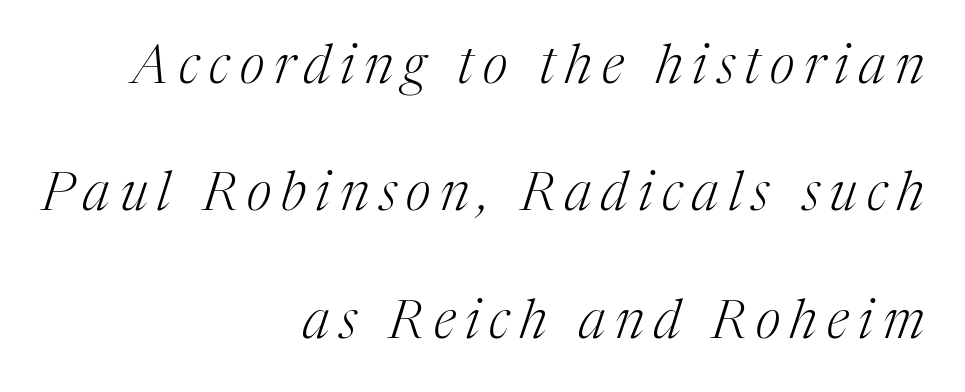
You can tell it's italic because the verticals aren't actually vertical. Is this a fixed-width face? No — the glyphs have proportional, varying widths. This rendering employs a face with finishing strokes, i.e., a serif. Glance below the letters and you will spot only blank space. Heft: none added — not bold.
